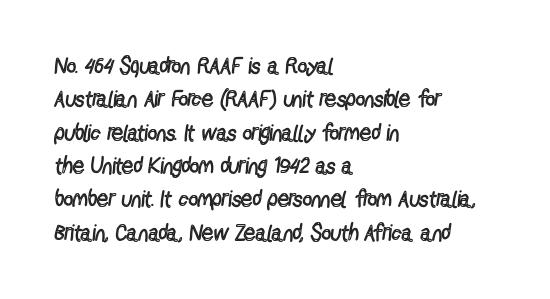
The image shows 23 px text type; set left-aligned, normal line spacing (1.45x), normal letter spacing, not underlined.
